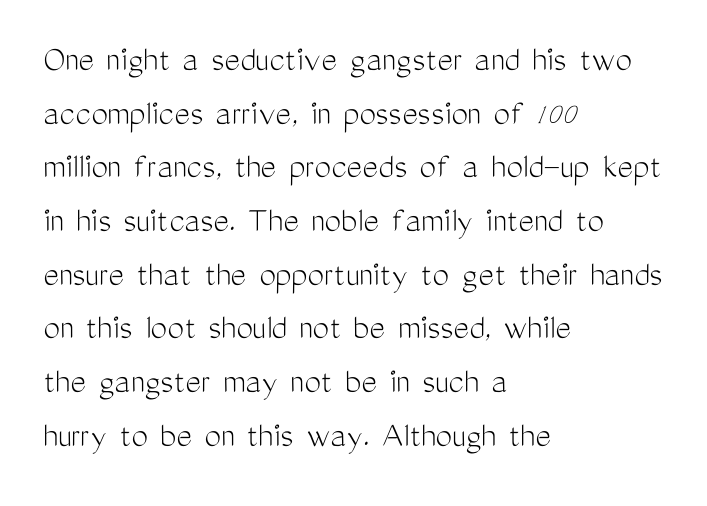
The image shows 37 px light, condensed sans-serif type, upright; set left-aligned, normal line spacing (1.45x), normal letter spacing, not underlined; medium stroke contrast and a medium x-height.
